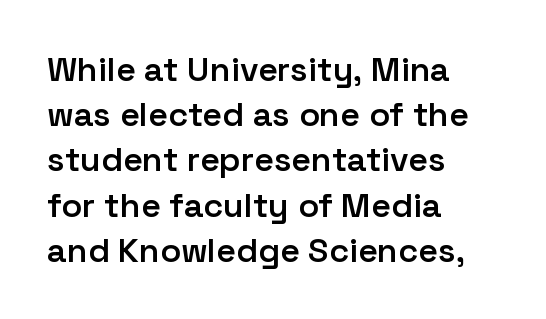
Q: Is the text bold? A: Semi-bold.
Q: Is the text italic (slanted)? A: No, it is upright.
Q: Is the typeface a serif or a sans-serif typeface? A: Sans-serif.
Q: Is the text underlined? A: No.
Q: How is the paragraph aligned? A: Left-aligned.
Q: Is the spacing between letters normal or unusually wide? A: Normal.
Q: Is the spacing between lines tight, normal or loose? A: Normal.
Q: Width (condensed, normal, or wide)? A: Normal.
Q: Stroke contrast? A: Low.
Q: x-height? A: Medium.
Q: Monospaced? A: No.
